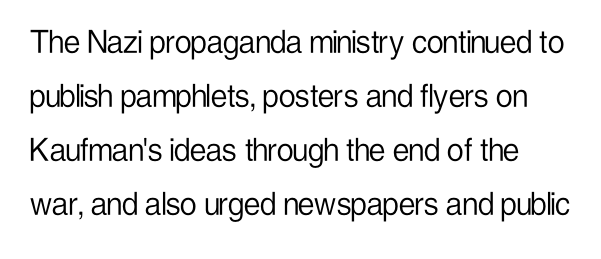
Q: Is the text bold? A: No.
Q: Is the text italic (slanted)? A: No, it is upright.
Q: Is the typeface a serif or a sans-serif typeface? A: Sans-serif.
Q: Is the text underlined? A: No.
Q: Is the spacing between letters normal or unusually wide? A: Normal.
Q: Is the spacing between lines tight, normal or loose? A: Normal.
Q: Width (condensed, normal, or wide)? A: Condensed.
Q: Stroke contrast? A: Low.
Q: x-height? A: Medium.
Q: Monospaced? A: No.
